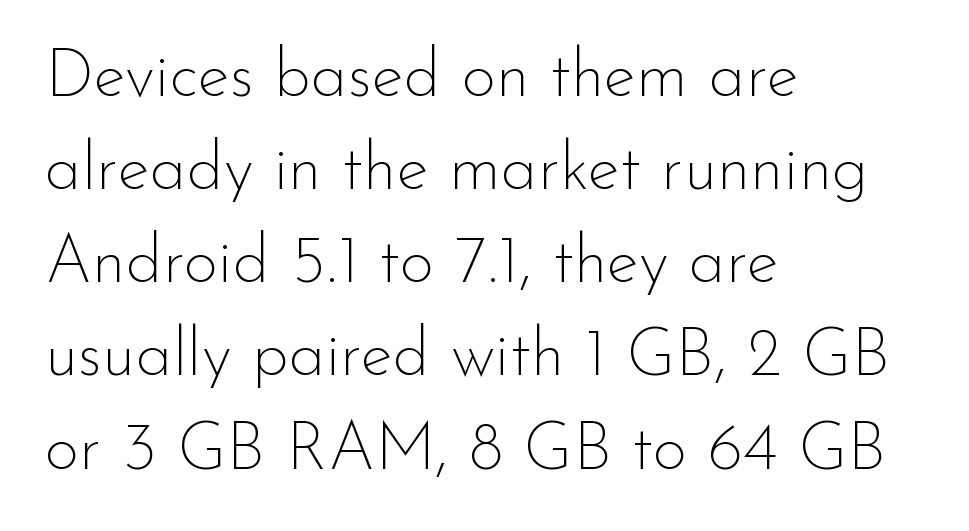
Q: Is the text bold? A: No.
Q: Is the text italic (slanted)? A: No, it is upright.
Q: Is the typeface a serif or a sans-serif typeface? A: Sans-serif.
Q: Is the text underlined? A: No.
Q: How is the paragraph aligned? A: Left-aligned.
Q: Is the spacing between letters normal or unusually wide? A: Normal.
Q: Is the spacing between lines tight, normal or loose? A: Normal.
Q: Width (condensed, normal, or wide)? A: Normal.
Q: Stroke contrast? A: Low.
Q: x-height? A: Small.
Q: Monospaced? A: No.
